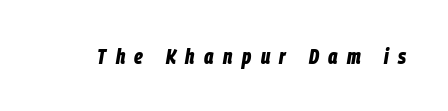
{"italic": "yes", "lean": "right", "slant_degrees": 9, "bold": "yes", "underline": "no", "letter_spacing": "wide", "letter_spacing_em": 0.43, "glyph_px": 22}
